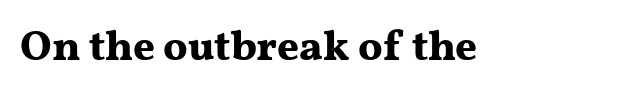
The passage shown is emphatically bold. Descender tails drop into unmarked territory. The rendering uses natural spacing where letterforms have individual widths. It's the straight-up-and-down kind of type. There is no visible air inserted between adjacent glyphs. The glyphs in this specimen are seriffed.
